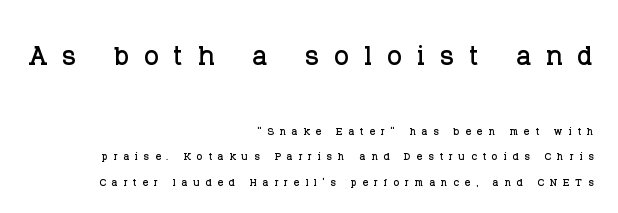
The image shows 36 px serif type, upright; set right-aligned, line spacing 1.81x, unusually wide letter spacing (+0.41 em), not underlined; the first (top) block is 2.57x larger; low stroke contrast and a large x-height.
